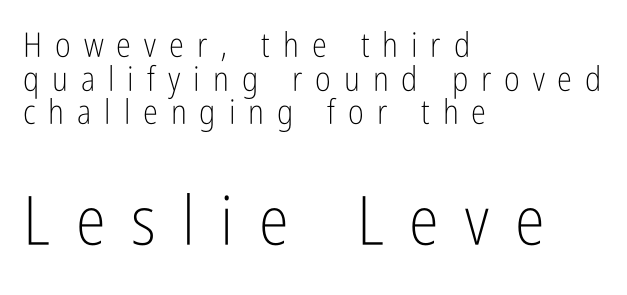
{"serif": "no", "italic": "no", "bold": "no", "weight": "light", "width": "condensed", "stroke_contrast": "low", "x_height": "medium", "monospaced": "no", "underline": "no", "align": "left", "line_spacing": "tight", "line_spacing_ratio": 0.99, "letter_spacing": "wide", "letter_spacing_em": 0.38, "larger_block": "second", "size_ratio": 2.0, "glyph_px": 68}
